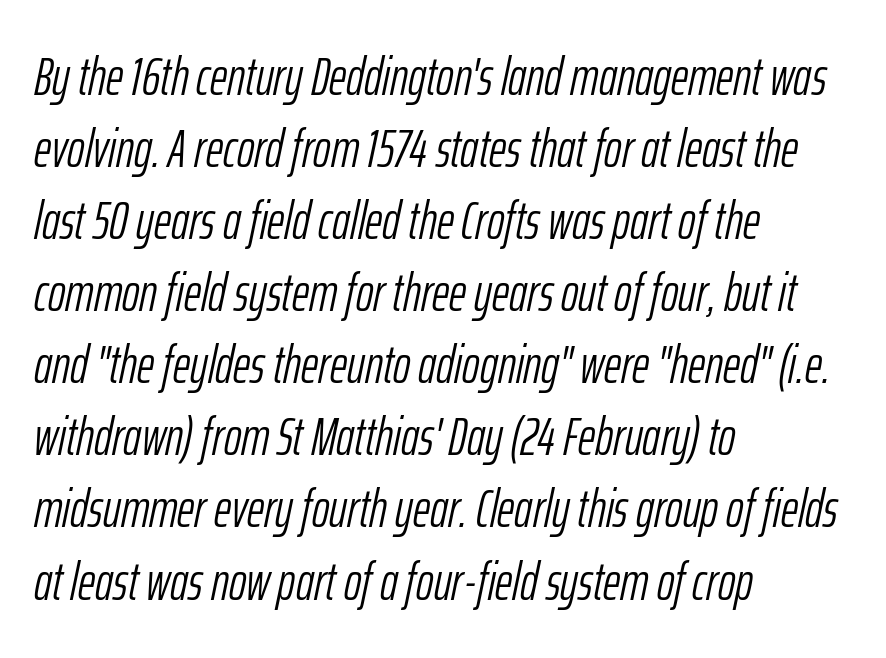
Q: Is the text bold? A: No.
Q: Is the text italic (slanted)? A: Yes, it leans right by about 12 degrees.
Q: Is the text underlined? A: No.
Q: How is the paragraph aligned? A: Left-aligned.
Q: Is the spacing between letters normal or unusually wide? A: Normal.
Q: Is the spacing between lines tight, normal or loose? A: Normal.
Q: Width (condensed, normal, or wide)? A: Condensed.
Q: Stroke contrast? A: Low.
Q: x-height? A: Medium.
Q: Monospaced? A: No.
